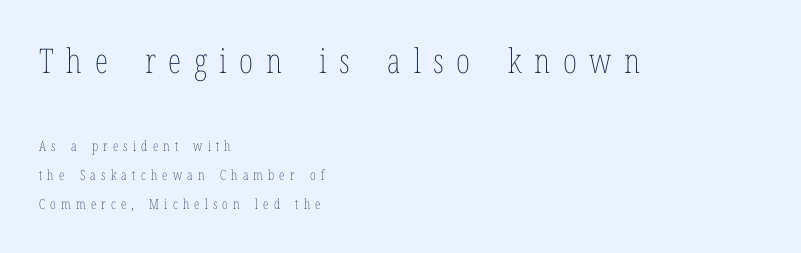
{"italic": "no", "bold": "no", "weight": "thin", "width": "condensed", "stroke_contrast": "low", "x_height": "medium", "monospaced": "no", "underline": "no", "align": "left", "line_spacing": "loose", "line_spacing_ratio": 2.07, "letter_spacing": "wide", "letter_spacing_em": 0.37, "larger_block": "first", "size_ratio": 2.43, "glyph_px": 34}
